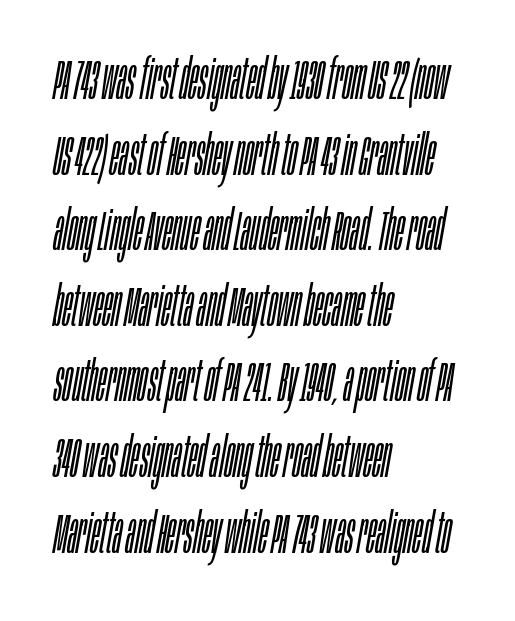
Q: Is the text bold? A: No.
Q: Is the text italic (slanted)? A: Yes, it leans right by about 10 degrees.
Q: Is the text underlined? A: No.
Q: How is the paragraph aligned? A: Left-aligned.
Q: Is the spacing between letters normal or unusually wide? A: Normal.
Q: Is the spacing between lines tight, normal or loose? A: Normal.
Q: Width (condensed, normal, or wide)? A: Condensed.
Q: Stroke contrast? A: Low.
Q: x-height? A: Large.
Q: Monospaced? A: No.
